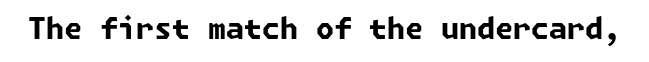
The image shows 29 px bold sans-serif type; set normal letter spacing, not underlined; low stroke contrast and a medium x-height.
